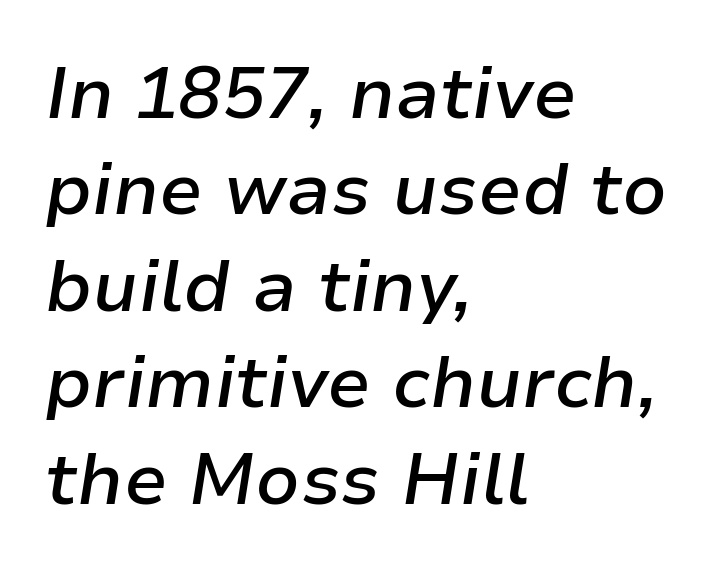
Q: Is the text bold? A: Semi-bold.
Q: Is the text italic (slanted)? A: Yes, it leans right by about 9 degrees.
Q: Is the text underlined? A: No.
Q: How is the paragraph aligned? A: Left-aligned.
Q: Is the spacing between letters normal or unusually wide? A: Normal.
Q: Is the spacing between lines tight, normal or loose? A: Normal.
Q: Width (condensed, normal, or wide)? A: Normal.
Q: Stroke contrast? A: Low.
Q: x-height? A: Medium.
Q: Monospaced? A: No.
